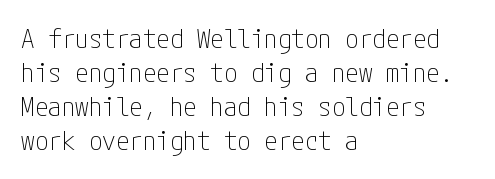
Q: Is the text bold? A: No.
Q: Is the text italic (slanted)? A: No, it is upright.
Q: Is the text underlined? A: No.
Q: How is the paragraph aligned? A: Left-aligned.
Q: Is the spacing between letters normal or unusually wide? A: Normal.
Q: Is the spacing between lines tight, normal or loose? A: Normal.
